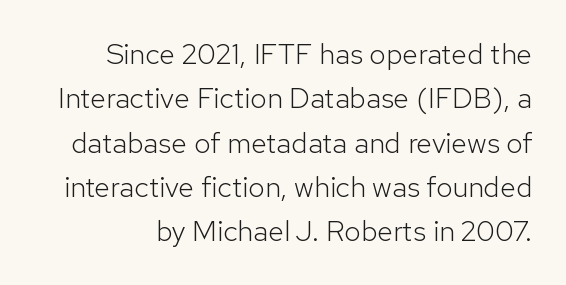
{"serif": "no", "italic": "no", "bold": "no", "weight": "light", "width": "normal", "stroke_contrast": "low", "x_height": "medium", "monospaced": "no", "underline": "no", "line_spacing": "normal", "line_spacing_ratio": 1.53, "letter_spacing": "normal", "letter_spacing_em": 0.0, "glyph_px": 29}
